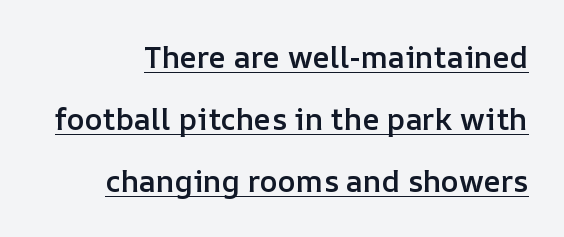
The letters sit at their default tracking, neither squeezed nor spread. Somebody hit Ctrl+U on this one — the words are underlined. Rows of type keep a wide berth in the vertical direction. Every letter is mildly thick-stroked: semibold rather than bold. Spacing verdict: proportional, widths tailored to each character.
